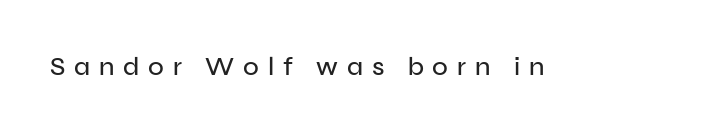
{"italic": "no", "underline": "no", "letter_spacing": "wide", "letter_spacing_em": 0.34, "glyph_px": 26}
